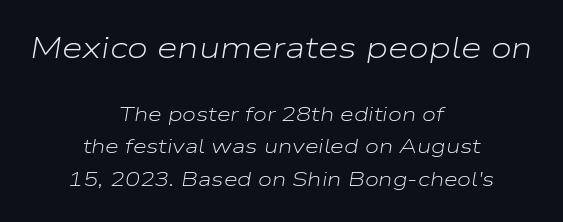
The image shows 30 px light, wide type, italic (leaning right); set centered, normal line spacing (1.63x), normal letter spacing, not underlined; the first (top) block is 1.5x larger; low stroke contrast and a medium x-height.
